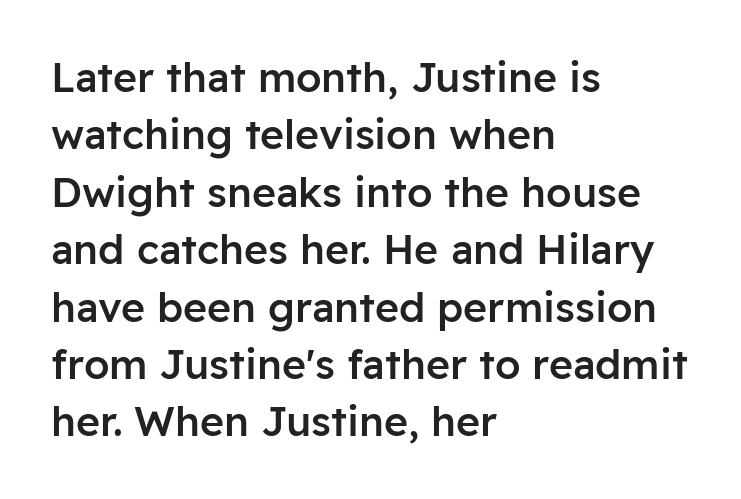
Q: Is the text bold? A: Semi-bold.
Q: Is the text italic (slanted)? A: No, it is upright.
Q: Is the typeface a serif or a sans-serif typeface? A: Sans-serif.
Q: Is the text underlined? A: No.
Q: How is the paragraph aligned? A: Left-aligned.
Q: Is the spacing between letters normal or unusually wide? A: Normal.
Q: Is the spacing between lines tight, normal or loose? A: Normal.
Q: Width (condensed, normal, or wide)? A: Normal.
Q: Stroke contrast? A: Low.
Q: x-height? A: Medium.
Q: Monospaced? A: No.
